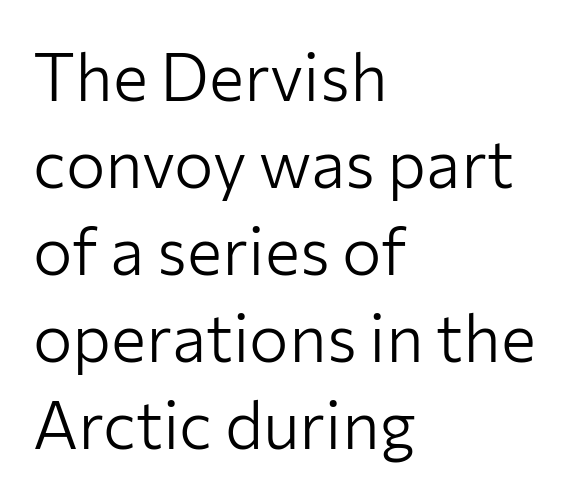
Q: Is the text bold? A: No.
Q: Is the text italic (slanted)? A: No, it is upright.
Q: Is the typeface a serif or a sans-serif typeface? A: Sans-serif.
Q: Is the text underlined? A: No.
Q: How is the paragraph aligned? A: Left-aligned.
Q: Is the spacing between letters normal or unusually wide? A: Normal.
Q: Is the spacing between lines tight, normal or loose? A: Normal.
Q: Width (condensed, normal, or wide)? A: Normal.
Q: Stroke contrast? A: Low.
Q: x-height? A: Medium.
Q: Monospaced? A: No.
